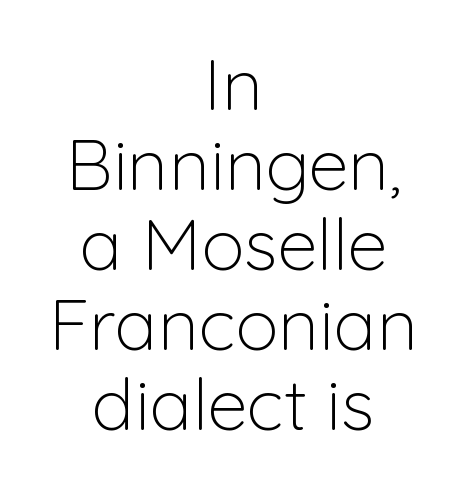
Quick note: not italic, upright. A typesetter would call this zero additional tracking. The passage shown stacks its lines with hardly any gap. Just letters on the line, the space beneath them empty. Here the designer chose a conventional face with non-uniform glyph widths. The font is comparable to plain body text, perhaps lighter.
